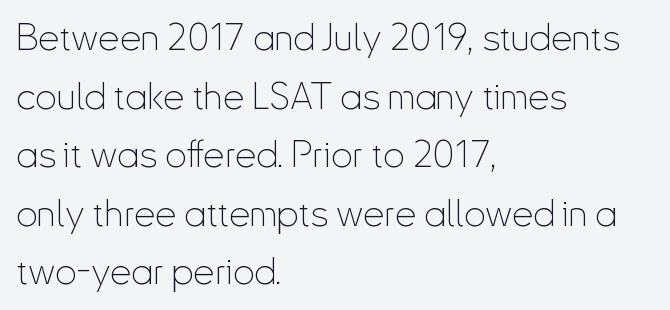
{"serif": "no", "italic": "no", "bold": "no", "weight": "thin", "width": "condensed", "stroke_contrast": "low", "x_height": "small", "monospaced": "no", "underline": "no", "align": "left", "line_spacing": "normal", "line_spacing_ratio": 1.54, "letter_spacing": "normal", "letter_spacing_em": 0.0, "glyph_px": 38}
